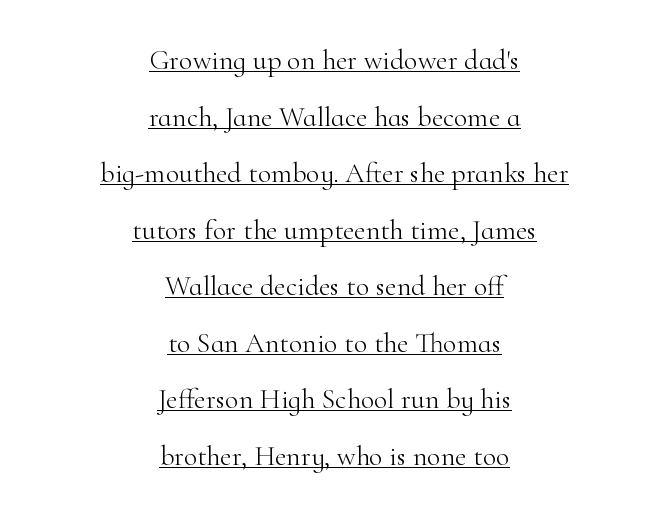
The image shows 28 px light serif type, upright; set centered, loose line spacing (2.02x), normal letter spacing, underlined; high stroke contrast and a small x-height.
